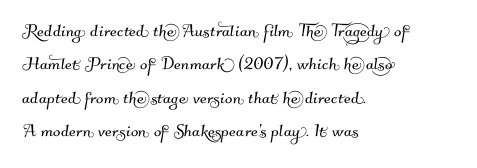
The image shows 22 px text type; set left-aligned, normal line spacing (1.52x), normal letter spacing, not underlined.
